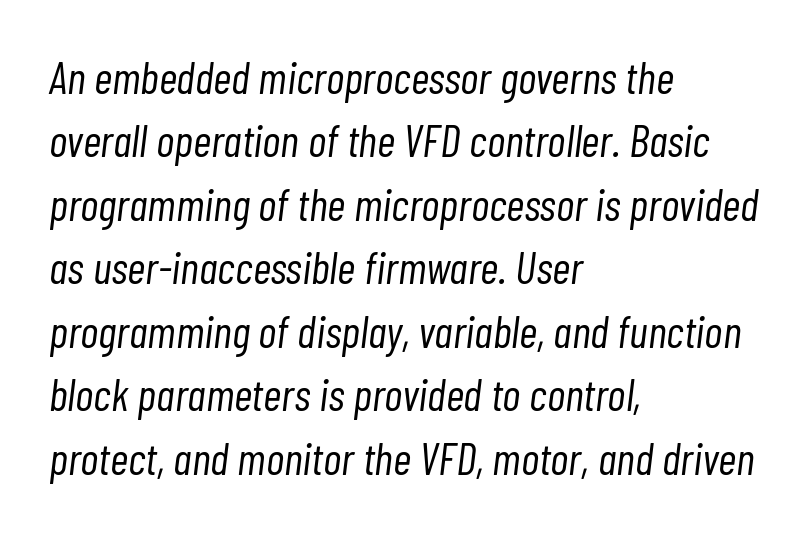
{"italic": "yes", "lean": "right", "slant_degrees": 7, "bold": "no", "weight": "light", "width": "condensed", "stroke_contrast": "low", "x_height": "medium", "monospaced": "no", "underline": "no", "align": "left", "line_spacing": "normal", "line_spacing_ratio": 1.41, "letter_spacing": "normal", "letter_spacing_em": 0.0, "glyph_px": 45}
